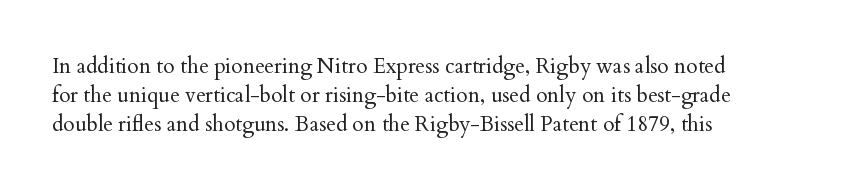
Letters rest on an invisible, unmarked baseline. Heaviness? Minimal to ordinary, like unemphasized prose. The rendering anchors every line to the left-hand side. The line-height multiplier appears to be the usual default.
